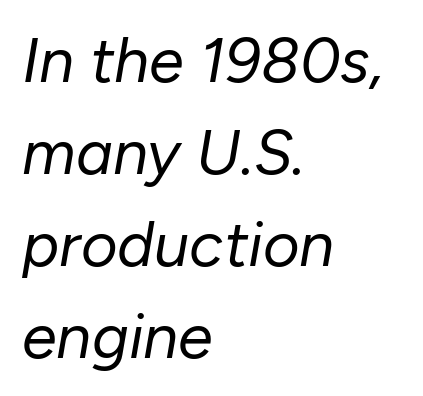
Q: Is the text bold? A: No.
Q: Is the text italic (slanted)? A: Yes, it leans right by about 10 degrees.
Q: Is the text underlined? A: No.
Q: How is the paragraph aligned? A: Left-aligned.
Q: Is the spacing between letters normal or unusually wide? A: Normal.
Q: Is the spacing between lines tight, normal or loose? A: Normal.
Q: Width (condensed, normal, or wide)? A: Normal.
Q: Stroke contrast? A: Low.
Q: x-height? A: Medium.
Q: Monospaced? A: No.
